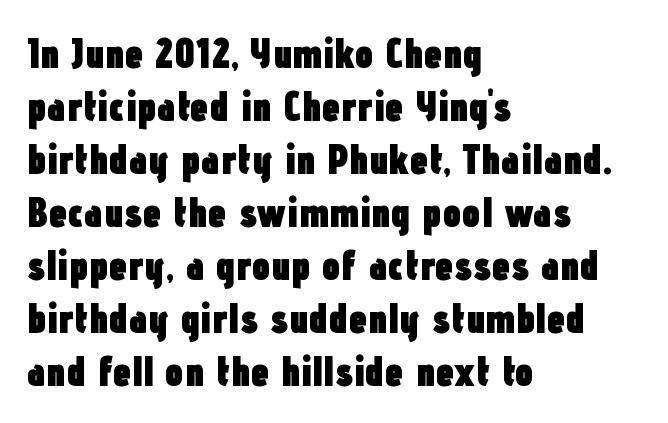
Does the lettering tilt? It doesn't — this is upright. The face used here is proportionally spaced, like ordinary book or web type. The paragraph shown leans on its left margin. Check under the words: just untouched page. Unlike a traditional serif, this face leaves its strokes unadorned.
